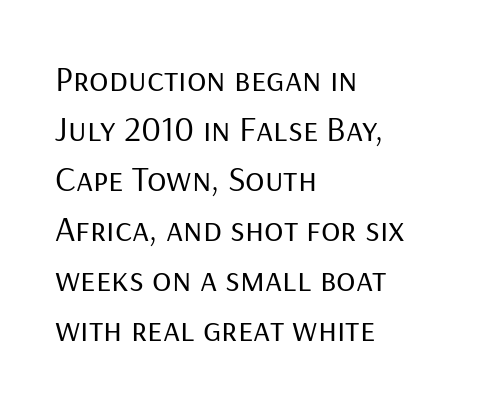
The image shows 36 px regular-weight sans-serif type, upright; set left-aligned, normal line spacing (1.39x), normal letter spacing, not underlined; low stroke contrast and a medium x-height.
